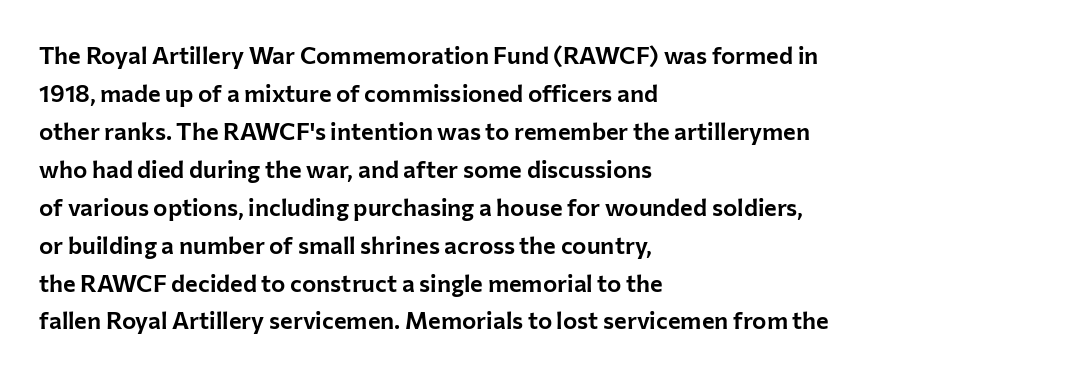
Q: Is the text italic (slanted)? A: No, it is upright.
Q: Is the text underlined? A: No.
Q: How is the paragraph aligned? A: Left-aligned.
Q: Is the spacing between letters normal or unusually wide? A: Normal.
Q: Is the spacing between lines tight, normal or loose? A: Normal.
